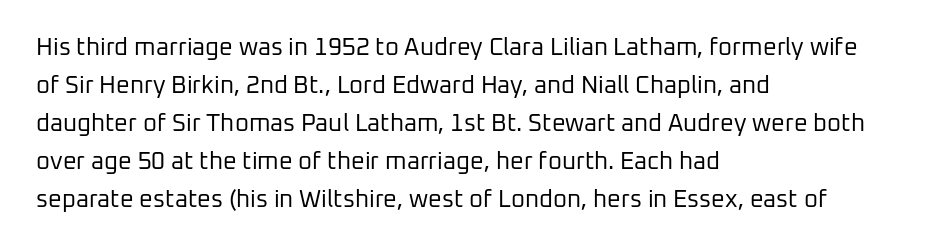
The image shows 24 px text type, upright; set left-aligned, normal line spacing (1.58x), normal letter spacing, not underlined.
